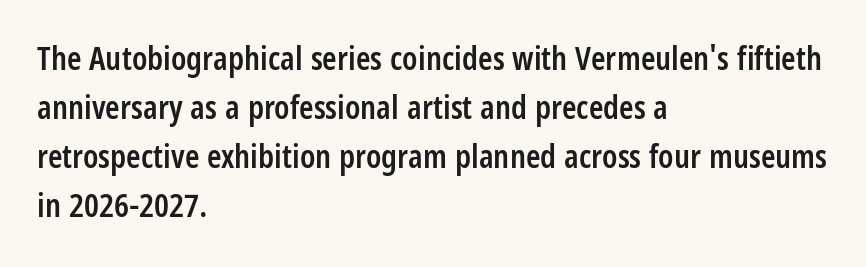
Here the glyphs are tracked normally, forming tight word shapes. Letterform terminals end flat and unadorned throughout the passage. The axis of the letterforms is exactly vertical. One glance says typical: line gaps are just what's usual. Decoration check: the copy has no underline. Firm but not heavy-handed strokes: this text is semibold.
